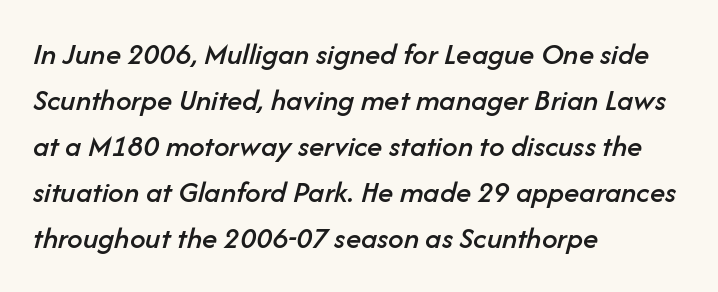
The image shows 31 px text type, italic (leaning right); set left-aligned, normal line spacing (1.48x), normal letter spacing, not underlined; low stroke contrast and a medium x-height.
